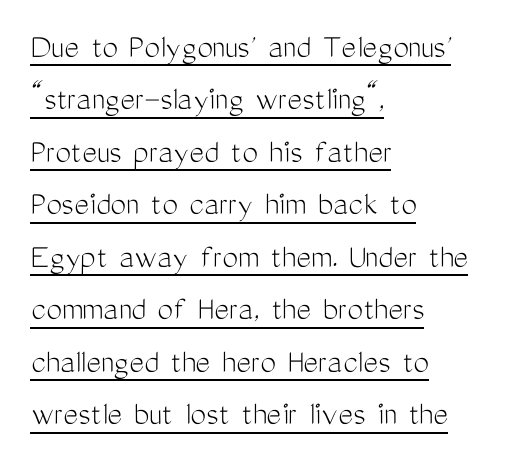
Nothing sits at the stroke ends, so this counts as sans-serif. Line beginnings align vertically; line endings do not. Nothing unusual about the tracking: characters are spaced as the font intends. Normally led — the rows are evenly, conventionally spaced.
